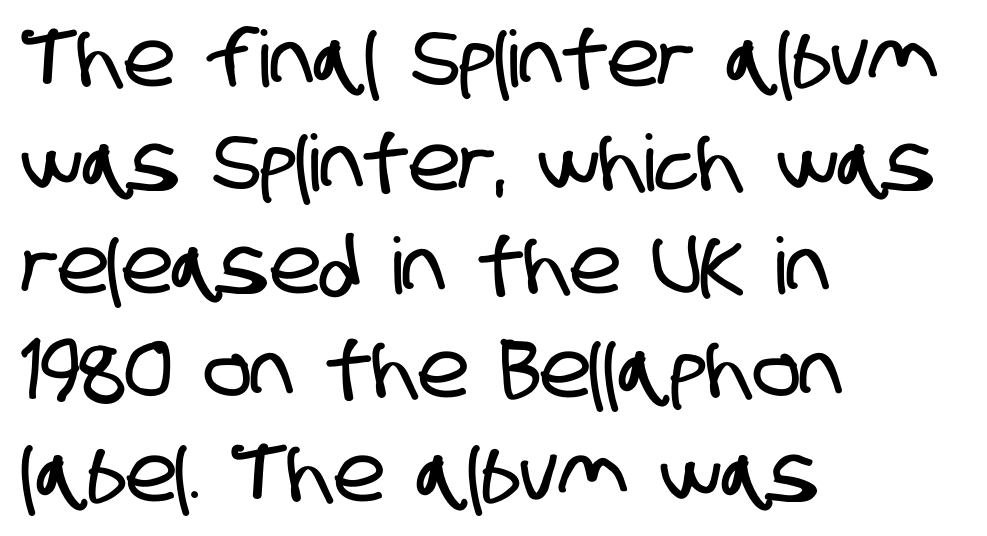
{"serif": "no", "width": "condensed", "stroke_contrast": "low", "x_height": "large", "monospaced": "no", "underline": "no", "align": "left", "line_spacing": "normal", "line_spacing_ratio": 1.33, "letter_spacing": "normal", "letter_spacing_em": 0.0, "glyph_px": 78}
